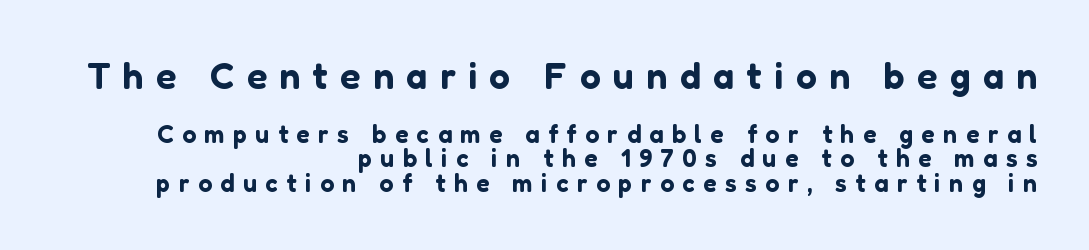
{"serif": "no", "italic": "no", "width": "normal", "stroke_contrast": "low", "x_height": "medium", "monospaced": "no", "underline": "no", "align": "right", "line_spacing": "tight", "line_spacing_ratio": 0.98, "letter_spacing": "wide", "letter_spacing_em": 0.34, "larger_block": "first", "size_ratio": 1.48, "glyph_px": 37}
